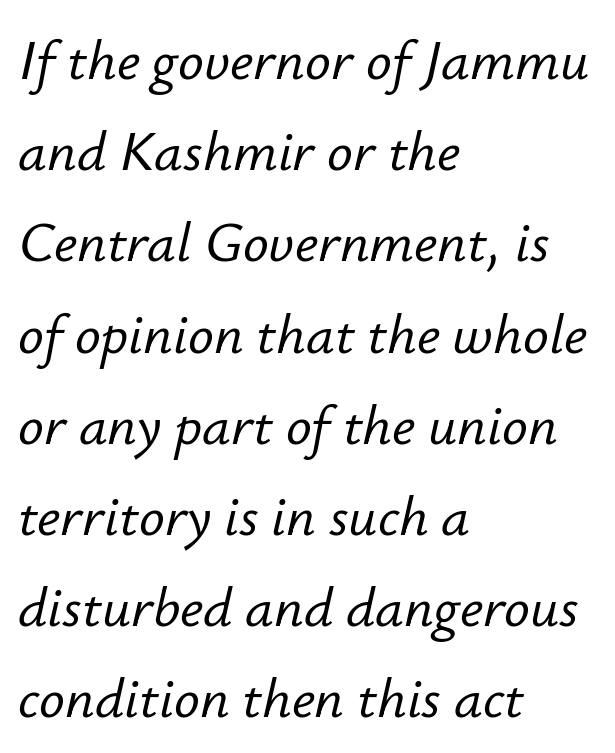
The image shows 57 px text type, italic (leaning right); set left-aligned, normal line spacing (1.6x), normal letter spacing, not underlined; low stroke contrast and a small x-height.
